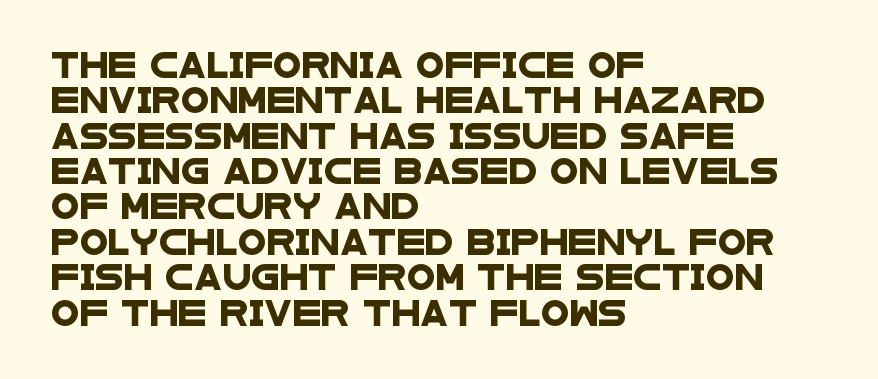
Q: Is the text underlined? A: No.
Q: How is the paragraph aligned? A: Left-aligned.
Q: Is the spacing between letters normal or unusually wide? A: Normal.
Q: Is the spacing between lines tight, normal or loose? A: Normal.
